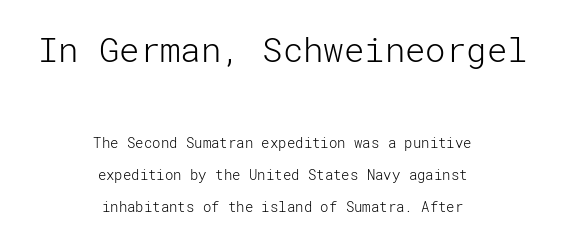
Q: Is the text bold? A: No.
Q: Is the text italic (slanted)? A: No, it is upright.
Q: Is the typeface a serif or a sans-serif typeface? A: Sans-serif.
Q: Is the text underlined? A: No.
Q: How is the paragraph aligned? A: Centered.
Q: Is the spacing between letters normal or unusually wide? A: Normal.
Q: Is the spacing between lines tight, normal or loose? A: Loose.
Q: Which block of text is set in a larger size, the first (top) or the second (bottom)? A: The first (top) one.
Q: Width (condensed, normal, or wide)? A: Normal.
Q: Stroke contrast? A: Low.
Q: x-height? A: Medium.
